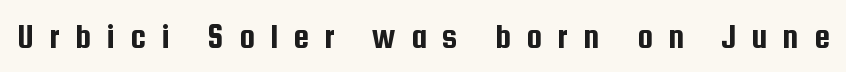
{"serif": "no", "italic": "no", "width": "condensed", "stroke_contrast": "low", "x_height": "medium", "monospaced": "no", "underline": "no", "letter_spacing": "wide", "letter_spacing_em": 0.44, "glyph_px": 35}
